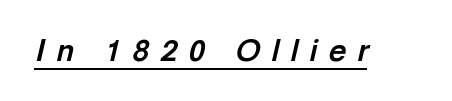
{"italic": "yes", "lean": "right", "slant_degrees": 13, "bold": "yes", "weight": "bold", "width": "normal", "x_height": "medium", "monospaced": "no", "underline": "yes", "letter_spacing": "wide", "letter_spacing_em": 0.38, "glyph_px": 30}
